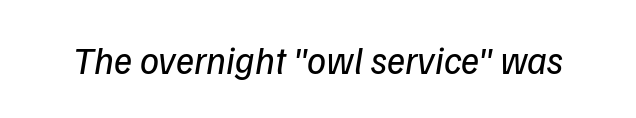
Q: Is the text bold? A: No.
Q: Is the text italic (slanted)? A: Yes, it leans right by about 9 degrees.
Q: Is the text underlined? A: No.
Q: Is the spacing between letters normal or unusually wide? A: Normal.
Q: Width (condensed, normal, or wide)? A: Normal.
Q: Stroke contrast? A: Low.
Q: x-height? A: Medium.
Q: Monospaced? A: No.
